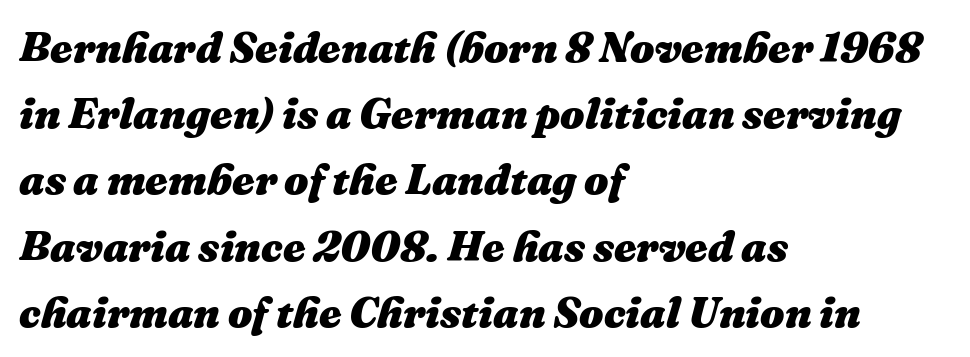
Q: Is the text bold? A: Yes.
Q: Is the text italic (slanted)? A: Yes, it leans right by about 16 degrees.
Q: Is the text underlined? A: No.
Q: How is the paragraph aligned? A: Left-aligned.
Q: Is the spacing between letters normal or unusually wide? A: Normal.
Q: Is the spacing between lines tight, normal or loose? A: Normal.
Q: Width (condensed, normal, or wide)? A: Normal.
Q: Stroke contrast? A: Medium.
Q: x-height? A: Medium.
Q: Monospaced? A: No.
